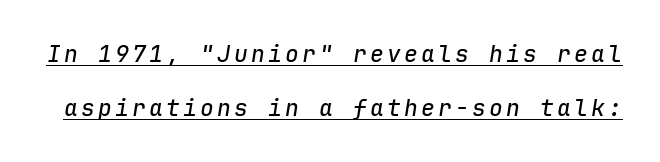
Interline gaps are noticeably wide in this sample. This is oblique type, the kind used for emphasis or titles. Underlining? Definitely there.
